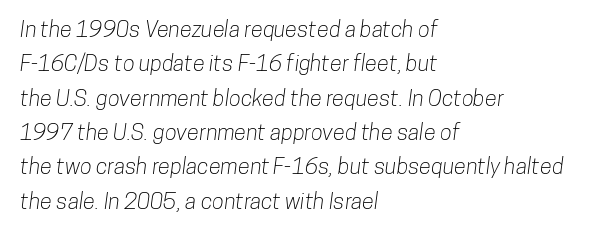
{"underline": "no", "align": "left", "line_spacing": "normal", "line_spacing_ratio": 1.56, "letter_spacing": "normal", "letter_spacing_em": 0.0, "glyph_px": 22}
